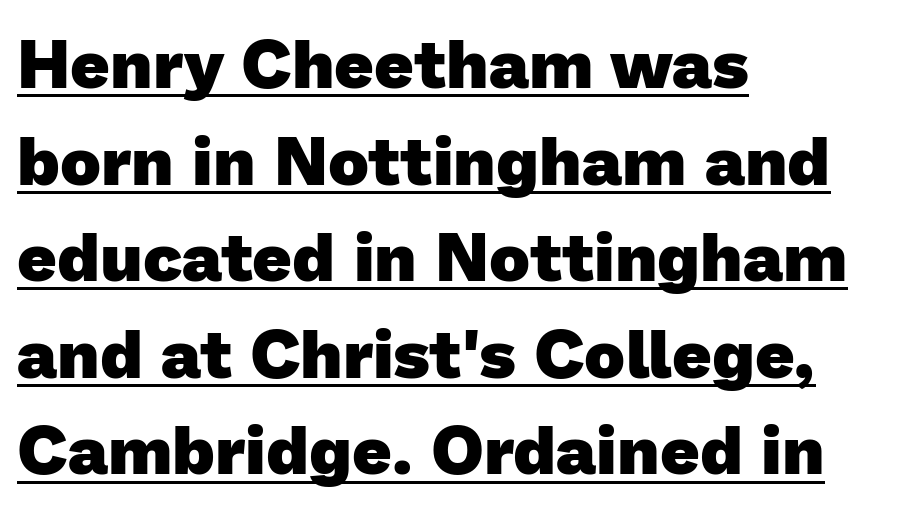
The image shows 69 px heavy sans-serif type; set left-aligned, normal line spacing (1.4x), normal letter spacing, underlined; low stroke contrast and a medium x-height.
